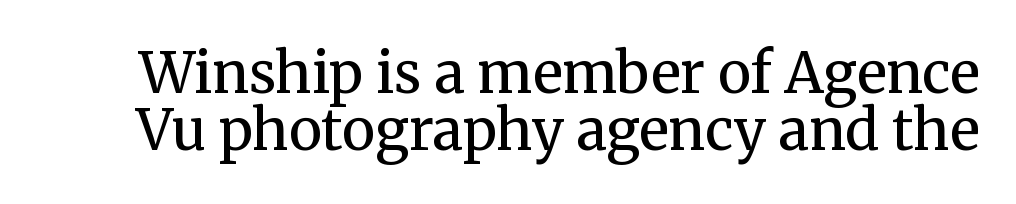
Q: Is the text bold? A: No.
Q: Is the text italic (slanted)? A: No, it is upright.
Q: Is the typeface a serif or a sans-serif typeface? A: Serif.
Q: Is the text underlined? A: No.
Q: Is the spacing between letters normal or unusually wide? A: Normal.
Q: Is the spacing between lines tight, normal or loose? A: Tight.
Q: Width (condensed, normal, or wide)? A: Normal.
Q: Stroke contrast? A: Medium.
Q: x-height? A: Medium.
Q: Monospaced? A: No.
